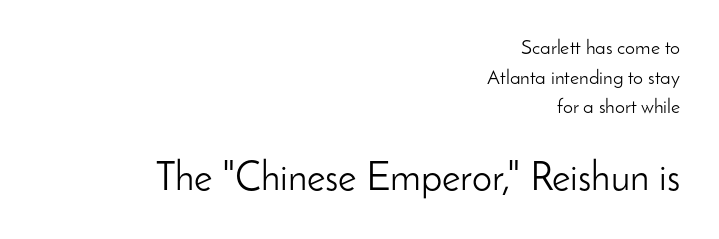
{"serif": "no", "italic": "no", "bold": "no", "weight": "light", "width": "normal", "stroke_contrast": "low", "x_height": "small", "monospaced": "no", "underline": "no", "align": "right", "line_spacing": "normal", "line_spacing_ratio": 1.48, "letter_spacing": "normal", "letter_spacing_em": 0.0, "larger_block": "second", "size_ratio": 2.0, "glyph_px": 40}
